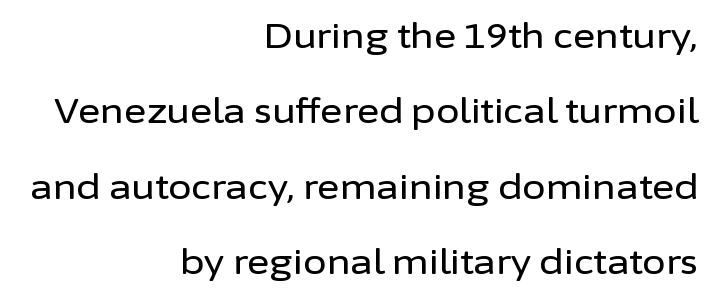
The image shows 34 px sans-serif type, upright; set right-aligned, loose line spacing (2.22x), normal letter spacing, not underlined; low stroke contrast and a medium x-height.
